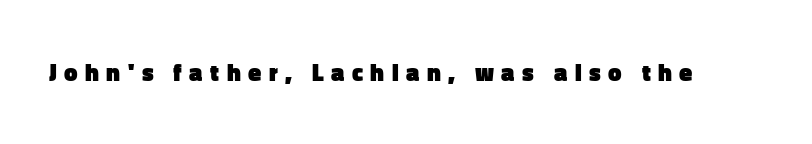
{"italic": "no", "bold": "yes", "underline": "no", "letter_spacing": "wide", "letter_spacing_em": 0.31, "glyph_px": 24}
